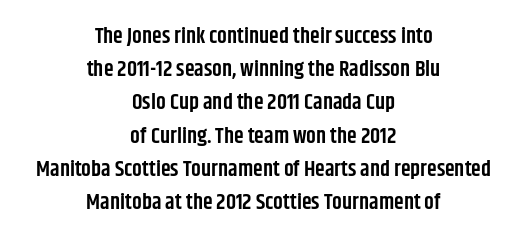
{"italic": "no", "bold": "semi", "underline": "no", "align": "center", "line_spacing": "normal", "line_spacing_ratio": 1.51, "letter_spacing": "normal", "letter_spacing_em": 0.0, "glyph_px": 22}
